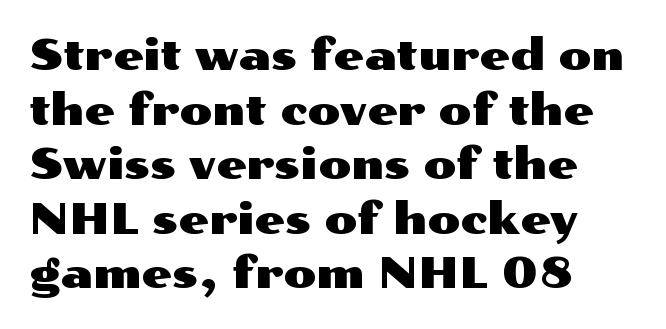
The image shows 43 px wide sans-serif type, upright; set left-aligned, normal line spacing (1.27x), normal letter spacing, not underlined; medium stroke contrast and a medium x-height.
